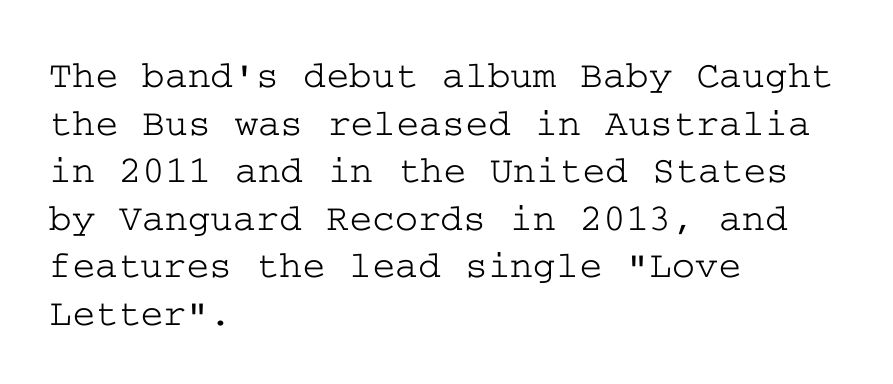
This rendering leaves character spacing at its baseline value. The compositor pushed each line to the left boundary. In terms of letterform style, serifs are clearly present. Anything drawn beneath the words? Only blank space. Posture: vertical.
